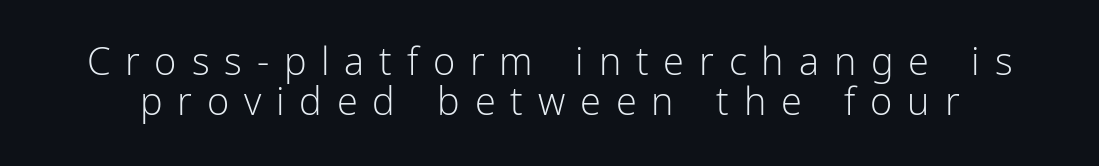
{"serif": "no", "italic": "no", "bold": "no", "weight": "light", "width": "normal", "stroke_contrast": "low", "x_height": "medium", "monospaced": "no", "underline": "no", "line_spacing": "tight", "line_spacing_ratio": 1.06, "letter_spacing": "wide", "letter_spacing_em": 0.39, "glyph_px": 38}
